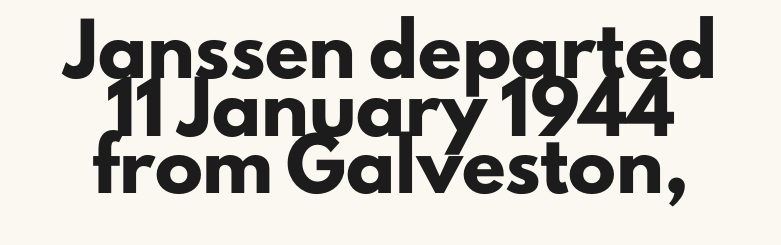
The image shows 48 px heavy sans-serif type, upright; set centered, line spacing 1.2x, normal letter spacing, not underlined; low stroke contrast and a small x-height.
